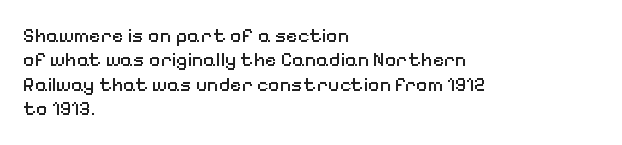
The image shows 20 px text type, upright; set left-aligned, line spacing 1.22x, normal letter spacing, not underlined.
